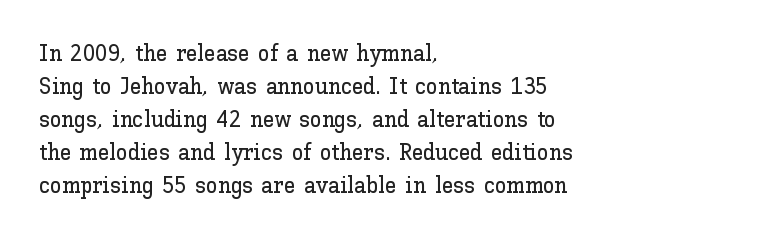
Q: Is the text italic (slanted)? A: No, it is upright.
Q: Is the text underlined? A: No.
Q: How is the paragraph aligned? A: Left-aligned.
Q: Is the spacing between letters normal or unusually wide? A: Normal.
Q: Is the spacing between lines tight, normal or loose? A: Normal.
